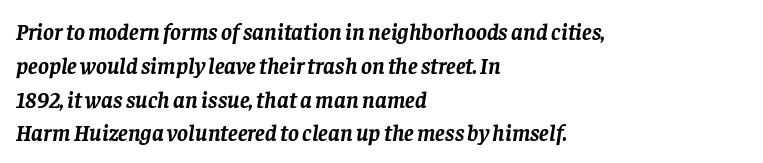
Q: Is the text bold? A: Yes.
Q: Is the text italic (slanted)? A: Yes, it leans right by about 8 degrees.
Q: Is the text underlined? A: No.
Q: How is the paragraph aligned? A: Left-aligned.
Q: Is the spacing between letters normal or unusually wide? A: Normal.
Q: Is the spacing between lines tight, normal or loose? A: Normal.
